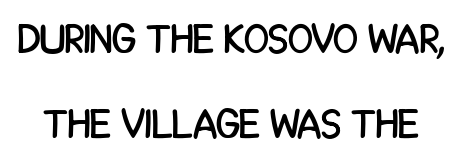
Here the designer chose a conventional face with non-uniform glyph widths. Plain, unruled lines of type. The vertical gap from one line to the next is large. Observe the absence of serifs on each vertical stroke in this sample. How are the letters spaced? Ordinarily, with no added tracking. It's the straight-up-and-down kind of type.
